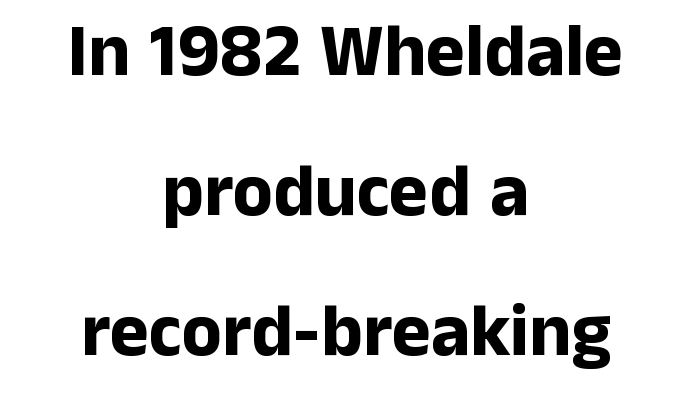
{"serif": "no", "italic": "no", "bold": "yes", "weight": "bold", "width": "normal", "stroke_contrast": "low", "x_height": "medium", "monospaced": "no", "underline": "no", "align": "center", "line_spacing_ratio": 1.89, "letter_spacing": "normal", "letter_spacing_em": 0.0, "glyph_px": 74}
